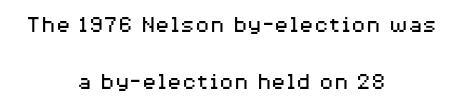
The image shows 24 px text type, upright; set centered, loose line spacing (2.39x), normal letter spacing, not underlined.
